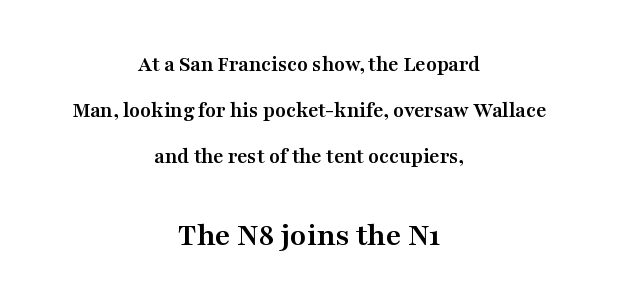
Q: Is the text bold? A: Yes.
Q: Is the text italic (slanted)? A: No, it is upright.
Q: Is the typeface a serif or a sans-serif typeface? A: Serif.
Q: Is the text underlined? A: No.
Q: How is the paragraph aligned? A: Centered.
Q: Is the spacing between letters normal or unusually wide? A: Normal.
Q: Is the spacing between lines tight, normal or loose? A: Loose.
Q: Which block of text is set in a larger size, the first (top) or the second (bottom)? A: The second (bottom) one.
Q: Width (condensed, normal, or wide)? A: Wide.
Q: Stroke contrast? A: Medium.
Q: x-height? A: Medium.
Q: Monospaced? A: No.
